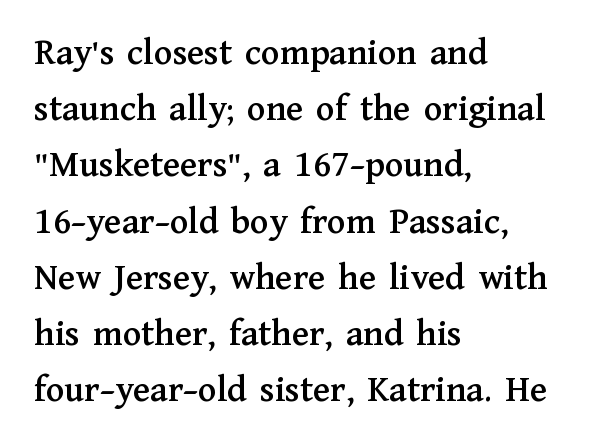
Q: Is the text italic (slanted)? A: No, it is upright.
Q: Is the typeface a serif or a sans-serif typeface? A: Serif.
Q: Is the text underlined? A: No.
Q: How is the paragraph aligned? A: Left-aligned.
Q: Is the spacing between letters normal or unusually wide? A: Normal.
Q: Is the spacing between lines tight, normal or loose? A: Normal.
Q: Width (condensed, normal, or wide)? A: Normal.
Q: Stroke contrast? A: Medium.
Q: x-height? A: Medium.
Q: Monospaced? A: No.
